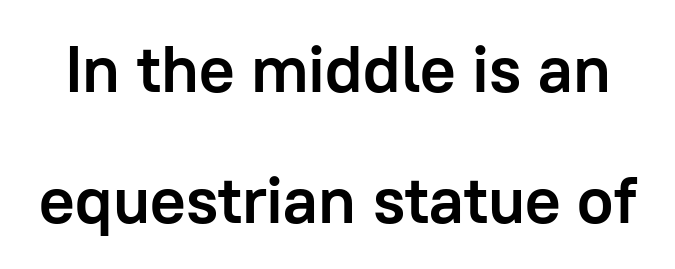
Q: Is the text bold? A: Yes.
Q: Is the text italic (slanted)? A: No, it is upright.
Q: Is the typeface a serif or a sans-serif typeface? A: Sans-serif.
Q: Is the text underlined? A: No.
Q: Is the spacing between letters normal or unusually wide? A: Normal.
Q: Is the spacing between lines tight, normal or loose? A: Loose.
Q: Width (condensed, normal, or wide)? A: Normal.
Q: Stroke contrast? A: Low.
Q: x-height? A: Medium.
Q: Monospaced? A: No.
